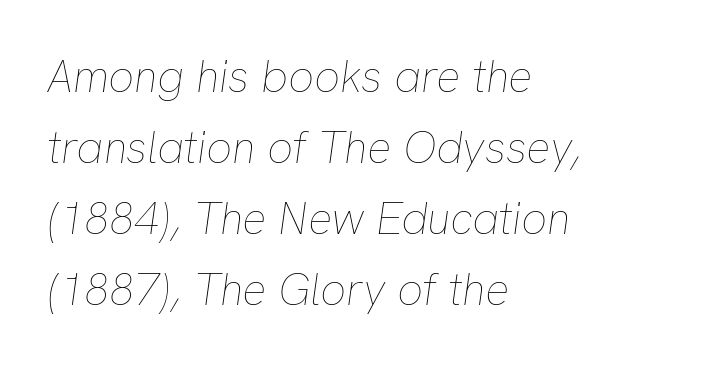
{"italic": "yes", "lean": "right", "slant_degrees": 8, "bold": "no", "weight": "thin", "width": "normal", "stroke_contrast": "low", "x_height": "medium", "monospaced": "no", "underline": "no", "align": "left", "line_spacing": "normal", "line_spacing_ratio": 1.58, "letter_spacing": "normal", "letter_spacing_em": 0.0, "glyph_px": 45}
